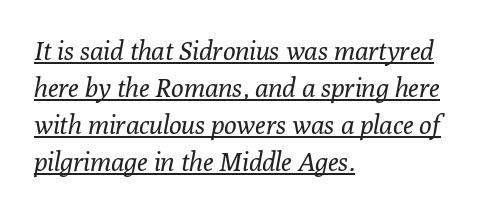
{"italic": "yes", "lean": "right", "slant_degrees": 10, "bold": "no", "underline": "yes", "align": "left", "line_spacing": "normal", "line_spacing_ratio": 1.42, "letter_spacing": "normal", "letter_spacing_em": 0.0, "glyph_px": 26}
